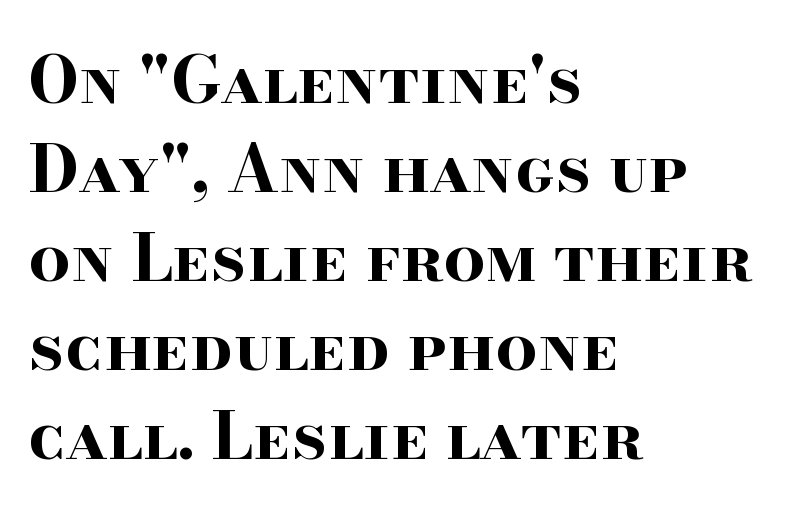
The image shows 66 px bold, wide serif type, upright; set left-aligned, normal line spacing (1.35x), normal letter spacing, not underlined; high stroke contrast and a small x-height.
